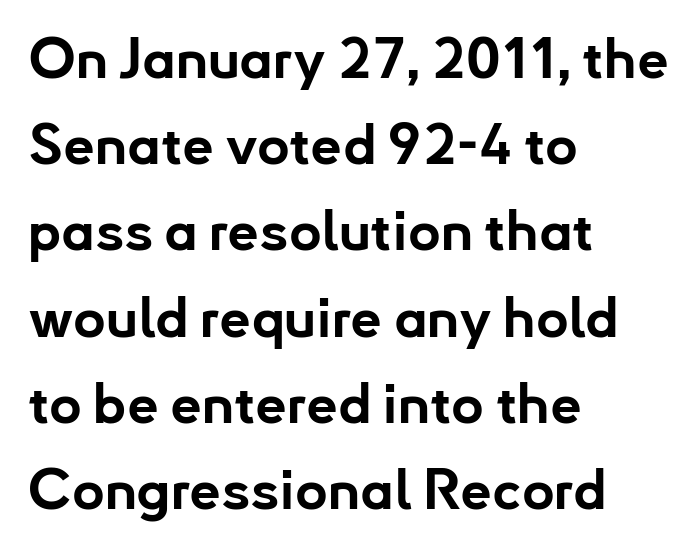
The space between consecutive lines is moderate. The passage shown is not underscored anywhere. Leftover space on each line is placed entirely after the last word. Does the type have serifs? No, each stem ends abruptly. A full-strength bold gives these letters their thick strokes. The letters advance in unequal steps, a hallmark of proportional type.
